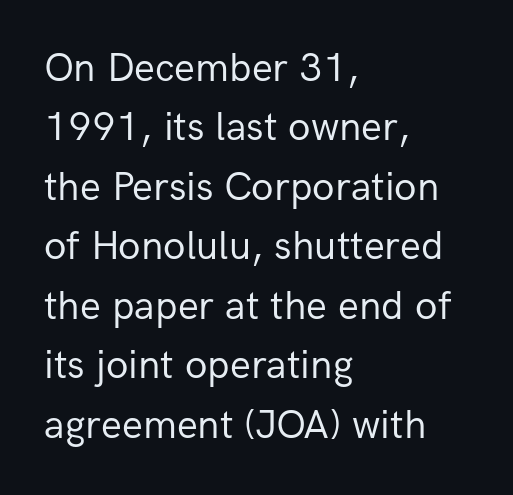
The image shows 41 px regular-weight sans-serif type, upright; set left-aligned, normal line spacing (1.45x), normal letter spacing, not underlined; low stroke contrast and a medium x-height.
